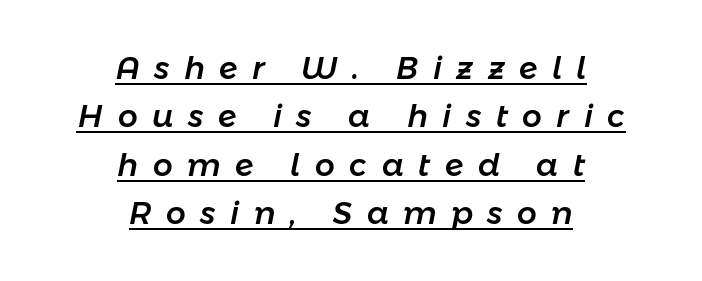
{"italic": "yes", "lean": "right", "slant_degrees": 11, "width": "normal", "stroke_contrast": "low", "x_height": "medium", "monospaced": "no", "underline": "yes", "align": "center", "line_spacing": "normal", "line_spacing_ratio": 1.56, "letter_spacing": "wide", "letter_spacing_em": 0.47, "glyph_px": 31}
